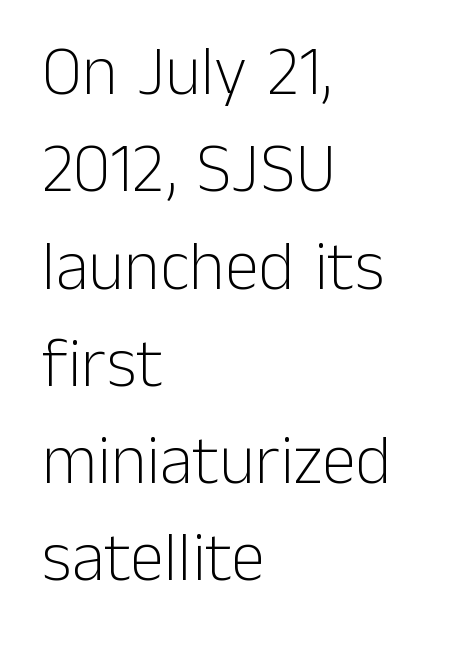
The image shows 69 px light sans-serif type, upright; set left-aligned, normal line spacing (1.41x), normal letter spacing, not underlined; low stroke contrast and a medium x-height.
